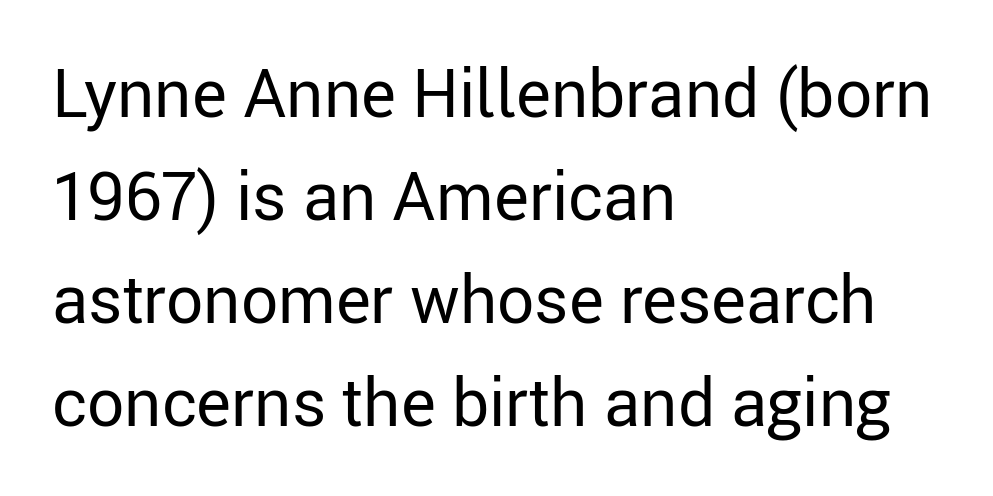
Q: Is the text bold? A: No.
Q: Is the text italic (slanted)? A: No, it is upright.
Q: Is the typeface a serif or a sans-serif typeface? A: Sans-serif.
Q: Is the text underlined? A: No.
Q: How is the paragraph aligned? A: Left-aligned.
Q: Is the spacing between letters normal or unusually wide? A: Normal.
Q: Is the spacing between lines tight, normal or loose? A: Normal.
Q: Width (condensed, normal, or wide)? A: Normal.
Q: Stroke contrast? A: Low.
Q: x-height? A: Medium.
Q: Monospaced? A: No.
